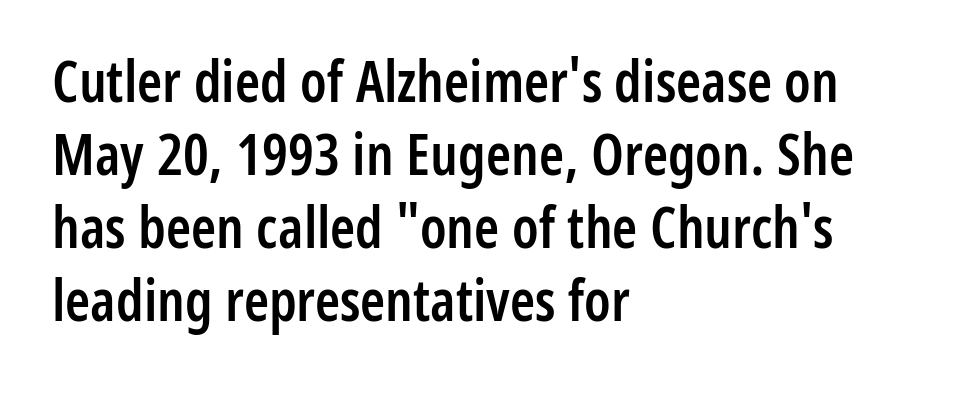
The image shows 57 px semibold, condensed sans-serif type, upright; set left-aligned, normal line spacing (1.28x), normal letter spacing, not underlined; low stroke contrast and a medium x-height.
